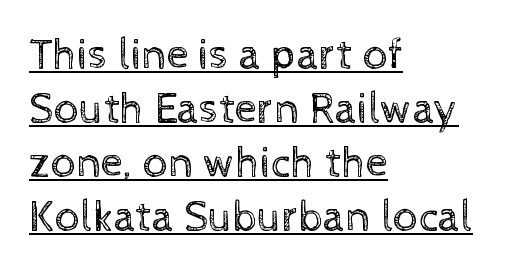
Vertical strokes here are truly vertical. Where is the straight margin? On the left. The rendering keeps characters at their native spacing. The rendered words wear a rule along their underside.
